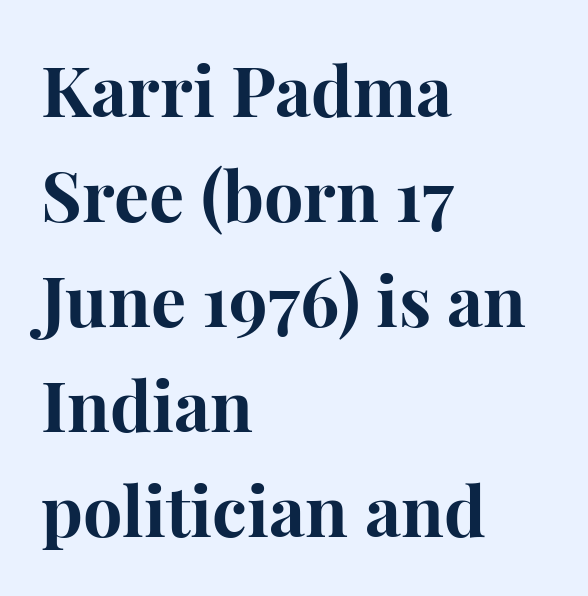
{"serif": "yes", "italic": "no", "bold": "yes", "weight": "bold", "width": "normal", "stroke_contrast": "high", "x_height": "medium", "monospaced": "no", "underline": "no", "align": "left", "line_spacing": "normal", "line_spacing_ratio": 1.5, "letter_spacing": "normal", "letter_spacing_em": 0.0, "glyph_px": 70}
